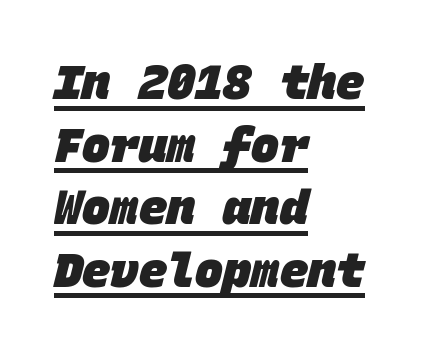
{"serif": "no", "bold": "yes", "weight": "heavy", "width": "normal", "stroke_contrast": "low", "x_height": "large", "monospaced": "yes", "underline": "yes", "align": "left", "line_spacing": "normal", "line_spacing_ratio": 1.33, "letter_spacing": "normal", "letter_spacing_em": 0.0, "glyph_px": 47}
